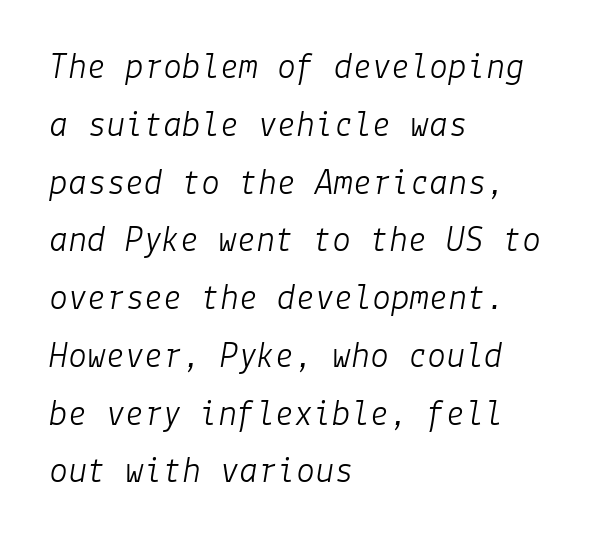
The image shows 38 px light type, italic (leaning right); set left-aligned, normal line spacing (1.52x), normal letter spacing, not underlined; low stroke contrast and a medium x-height.
